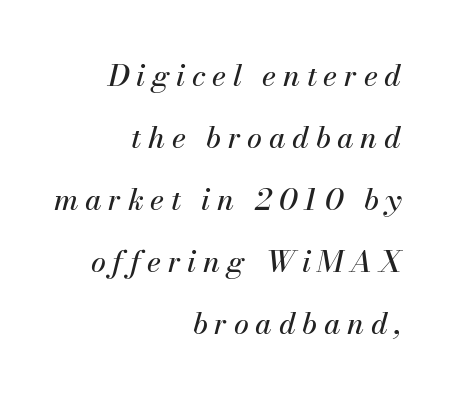
{"italic": "yes", "lean": "right", "slant_degrees": 13, "width": "normal", "stroke_contrast": "medium", "x_height": "small", "monospaced": "no", "underline": "no", "align": "right", "line_spacing": "loose", "line_spacing_ratio": 2.07, "letter_spacing": "wide", "letter_spacing_em": 0.22, "glyph_px": 30}
